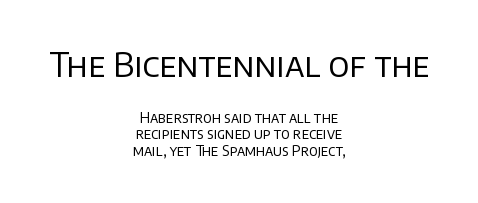
The image shows 33 px regular-weight sans-serif type, upright; set centered, line spacing 1.17x, normal letter spacing, not underlined; the first (top) block is 2.36x larger; low stroke contrast and a large x-height.
